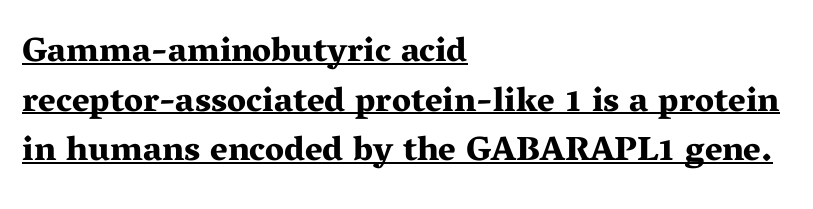
{"serif": "yes", "italic": "no", "bold": "yes", "weight": "bold", "width": "wide", "stroke_contrast": "medium", "x_height": "medium", "monospaced": "no", "underline": "yes", "align": "left", "line_spacing": "normal", "line_spacing_ratio": 1.46, "letter_spacing": "normal", "letter_spacing_em": 0.0, "glyph_px": 34}
